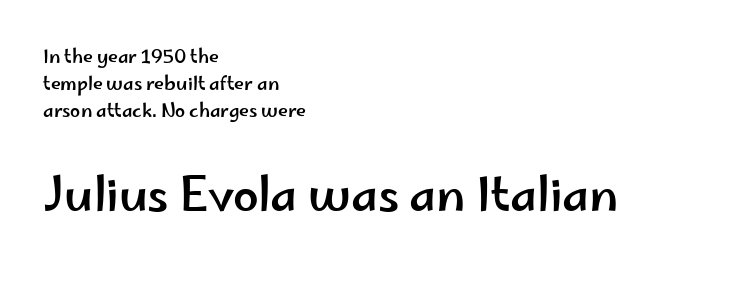
{"serif": "no", "italic": "no", "width": "wide", "stroke_contrast": "low", "x_height": "small", "monospaced": "no", "underline": "no", "align": "left", "line_spacing": "normal", "line_spacing_ratio": 1.49, "letter_spacing": "normal", "letter_spacing_em": 0.0, "larger_block": "second", "size_ratio": 2.56, "glyph_px": 46}
